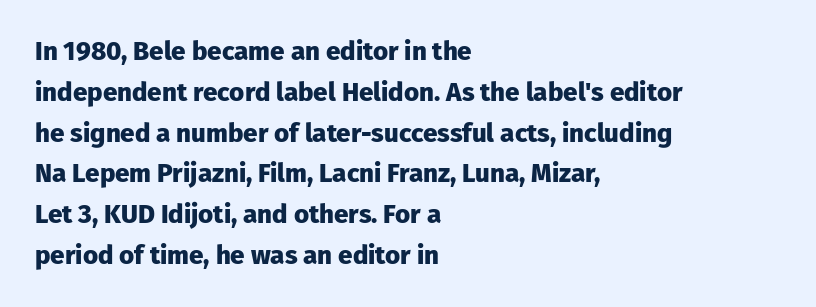
The image shows 26 px bold type, upright; set left-aligned, normal line spacing (1.57x), normal letter spacing, not underlined.
